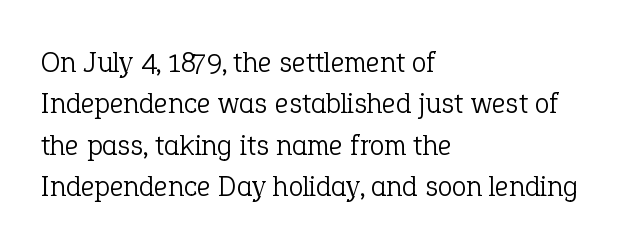
Q: Is the text bold? A: No.
Q: Is the text italic (slanted)? A: No, it is upright.
Q: Is the typeface a serif or a sans-serif typeface? A: Serif.
Q: Is the text underlined? A: No.
Q: How is the paragraph aligned? A: Left-aligned.
Q: Is the spacing between letters normal or unusually wide? A: Normal.
Q: Is the spacing between lines tight, normal or loose? A: Normal.
Q: Width (condensed, normal, or wide)? A: Normal.
Q: Stroke contrast? A: Low.
Q: x-height? A: Medium.
Q: Monospaced? A: No.
